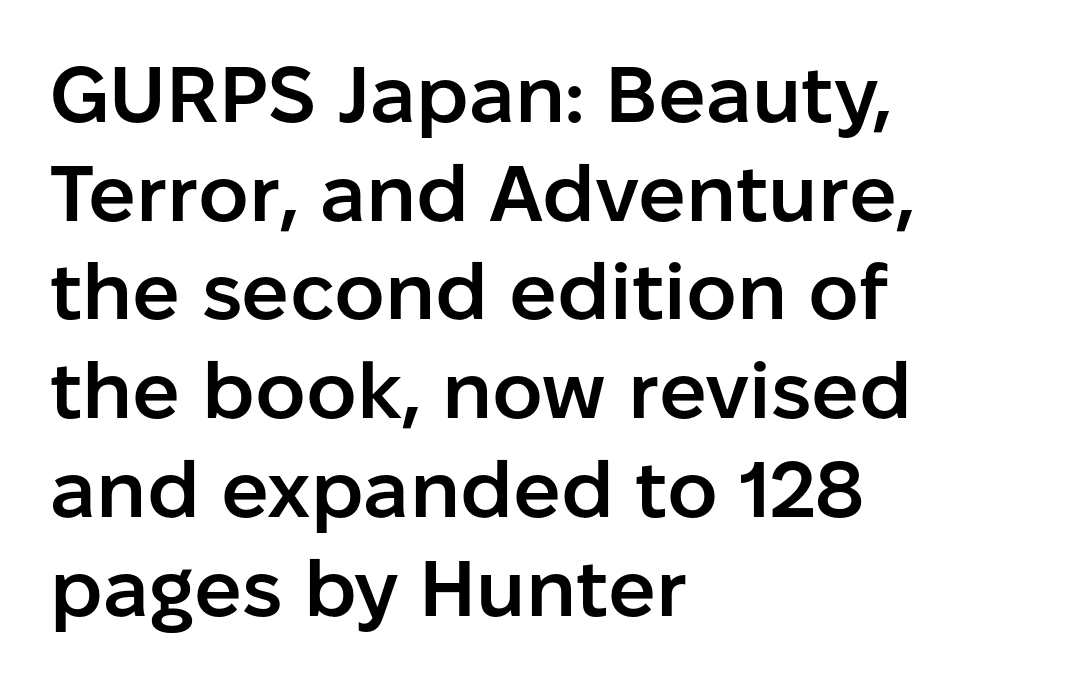
A fair bit of extra ink — the face is semibold, not bold. This sample has the flowing, uneven cadence of proportional lettering. The face used here is rendered with its standard letterfit. These lines stack with their left ends in a neat column.
